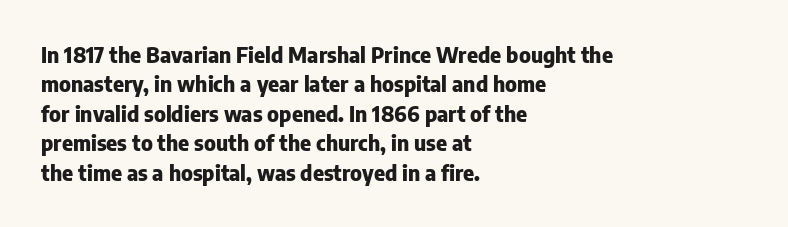
Q: Is the text bold? A: Yes.
Q: Is the text italic (slanted)? A: No, it is upright.
Q: Is the text underlined? A: No.
Q: How is the paragraph aligned? A: Left-aligned.
Q: Is the spacing between letters normal or unusually wide? A: Normal.
Q: Is the spacing between lines tight, normal or loose? A: Normal.
